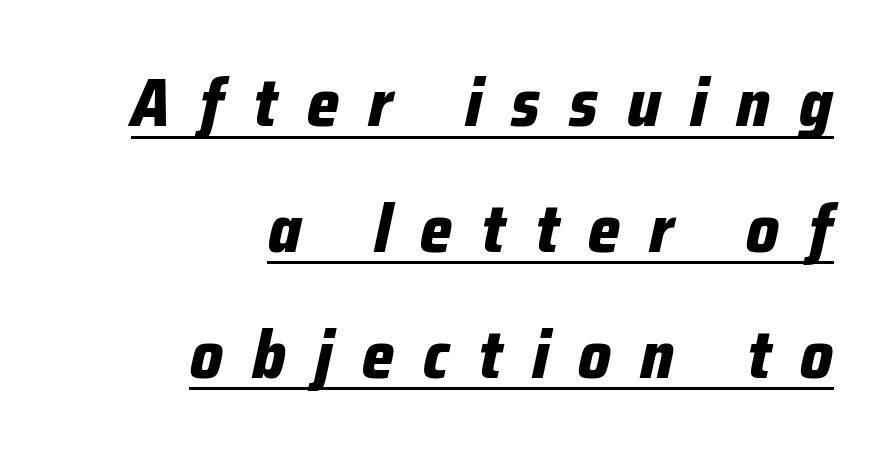
Q: Is the text bold? A: Yes.
Q: Is the text italic (slanted)? A: Yes, it leans right by about 12 degrees.
Q: Is the text underlined? A: Yes.
Q: How is the paragraph aligned? A: Right-aligned.
Q: Is the spacing between letters normal or unusually wide? A: Unusually wide.
Q: Width (condensed, normal, or wide)? A: Condensed.
Q: Stroke contrast? A: Low.
Q: x-height? A: Medium.
Q: Monospaced? A: No.
